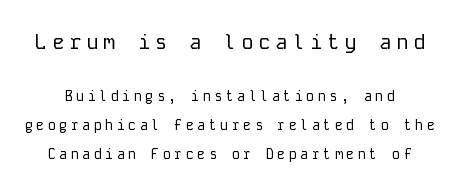
Between these two stacked blocks, the higher one wins on size. Widely set lines give the paragraph a tall, airy silhouette. The axis of the letterforms is exactly vertical. The typesetting does not lean heavy: it is not bold. Tracking here is generous; glyphs stand well apart from one another.
